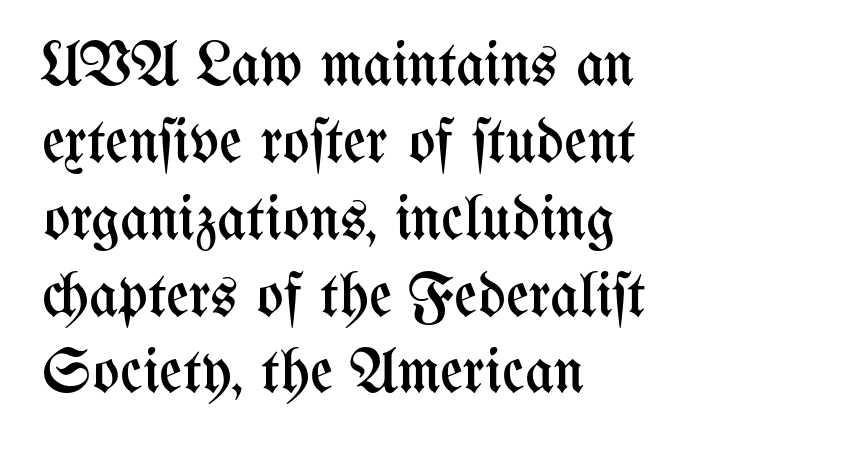
The image shows 63 px regular-weight, condensed type, upright; set left-aligned, line spacing 1.22x, normal letter spacing, not underlined; medium stroke contrast and a medium x-height.
